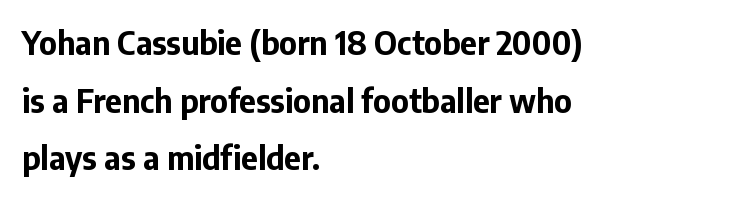
Q: Is the text bold? A: Yes.
Q: Is the text italic (slanted)? A: No, it is upright.
Q: Is the typeface a serif or a sans-serif typeface? A: Sans-serif.
Q: Is the text underlined? A: No.
Q: How is the paragraph aligned? A: Left-aligned.
Q: Is the spacing between letters normal or unusually wide? A: Normal.
Q: Width (condensed, normal, or wide)? A: Normal.
Q: Stroke contrast? A: Low.
Q: x-height? A: Medium.
Q: Monospaced? A: No.
